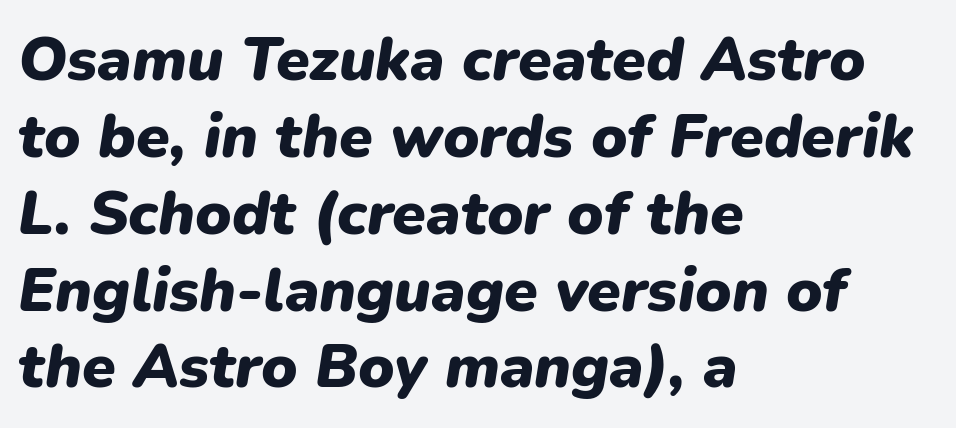
The image shows 61 px heavy type, italic (leaning right); set left-aligned, normal line spacing (1.26x), normal letter spacing, not underlined; low stroke contrast and a medium x-height.
